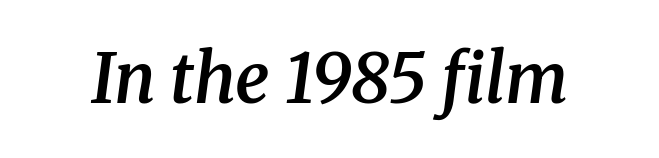
The image shows 68 px semibold serif type, italic (leaning right); set normal letter spacing, not underlined; medium stroke contrast and a medium x-height.
